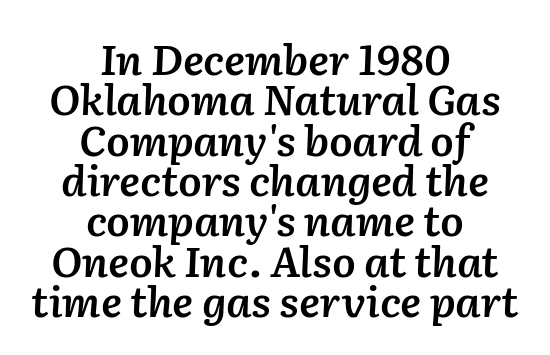
The image shows 42 px semibold type, italic (leaning right); set centered, tight line spacing (0.96x), normal letter spacing, not underlined; low stroke contrast and a medium x-height.
